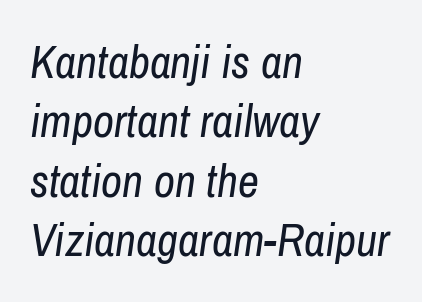
This sample uses plain, unmodified letter spacing. Varying glyph widths throughout — classic text-font behaviour. Beneath every word, the page is bare. Would a proofreader flag this as italicized? Yes. The rendering uses a moderate line-height, typical for paragraphs. The font is comparable to plain body text, perhaps lighter.
